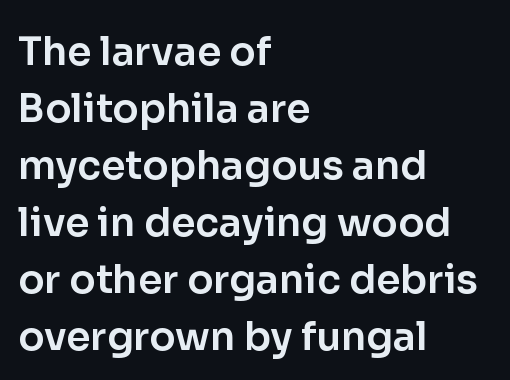
The image shows 39 px sans-serif type, upright; set left-aligned, normal line spacing (1.46x), normal letter spacing, not underlined; low stroke contrast and a medium x-height.
